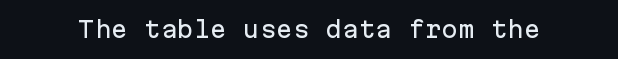
Tall strokes in this sample are plumb rather than angled. Short note: letters normally spaced. Lines of text with bare space underneath.
